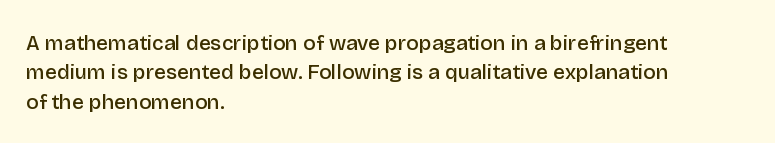
The image shows 21 px text type, upright; set left-aligned, normal line spacing (1.4x), normal letter spacing, not underlined.
